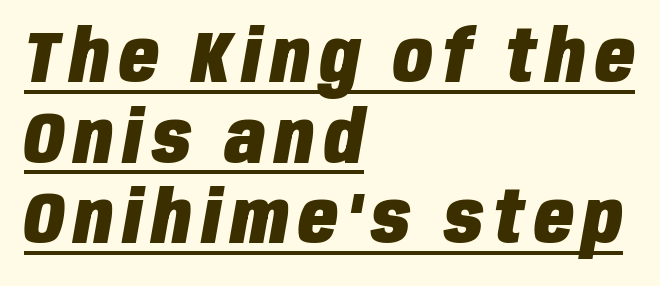
Is this a fixed-width face? No — the glyphs have proportional, varying widths. The typesetter has applied underlining to the passage shown. The rag falls on the right side of this text block. If you measured baseline to baseline, you'd find a short distance.
